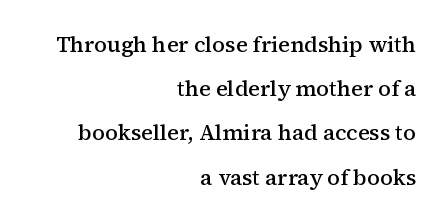
Q: Is the text bold? A: Semi-bold.
Q: Is the text italic (slanted)? A: No, it is upright.
Q: Is the text underlined? A: No.
Q: How is the paragraph aligned? A: Right-aligned.
Q: Is the spacing between letters normal or unusually wide? A: Normal.
Q: Is the spacing between lines tight, normal or loose? A: Loose.
